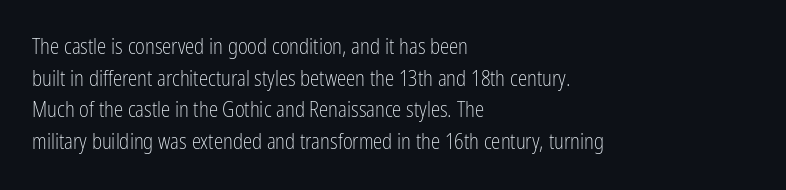
{"italic": "no", "bold": "no", "underline": "no", "align": "left", "line_spacing": "normal", "line_spacing_ratio": 1.51, "letter_spacing": "normal", "letter_spacing_em": 0.0, "glyph_px": 21}
